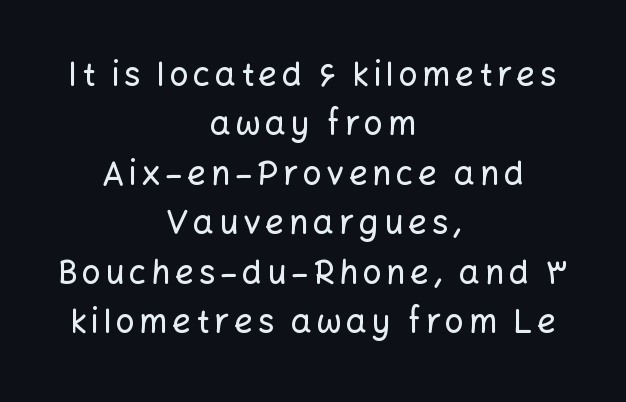
The image shows 33 px sans-serif type, upright; set centered, normal line spacing (1.5x), not underlined; low stroke contrast and a medium x-height.
